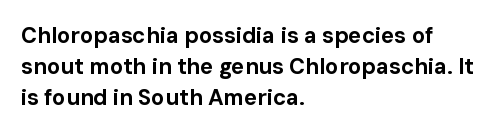
Q: Is the text bold? A: Yes.
Q: Is the text italic (slanted)? A: No, it is upright.
Q: Is the text underlined? A: No.
Q: How is the paragraph aligned? A: Left-aligned.
Q: Is the spacing between letters normal or unusually wide? A: Normal.
Q: Is the spacing between lines tight, normal or loose? A: Normal.
